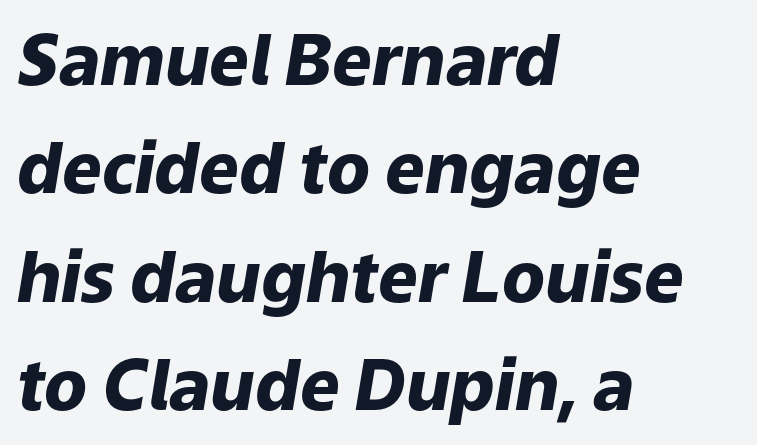
The image shows 70 px heavy type, italic (leaning right); set left-aligned, normal line spacing (1.55x), normal letter spacing, not underlined; low stroke contrast and a medium x-height.
